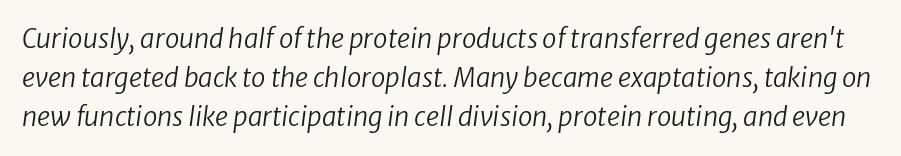
The weight tops out at a normal text grade. These lines sit exactly where default settings would place them. The tracking reads as untouched default to a designer's eye. Beneath every word, the page is bare. Italic? Definitely — the glyphs are oblique.
